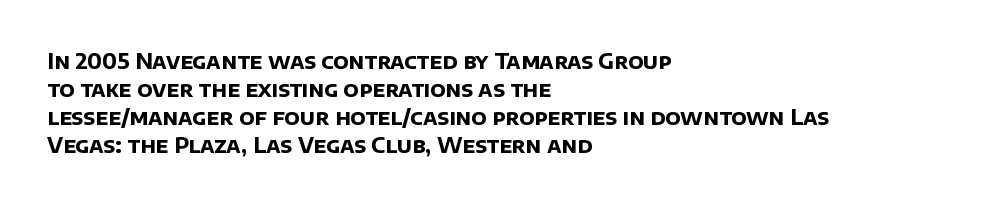
The image shows 21 px bold type; set left-aligned, normal line spacing (1.34x), normal letter spacing, not underlined.
